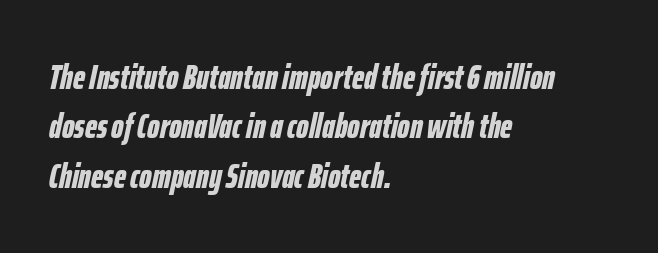
Baseline-to-baseline distance is the conventional proportion of letter height. The compositor pushed each line to the left boundary. A clean baseline with only descenders dipping below it. This sample uses an oblique cut, with every glyph tilted off the vertical.
